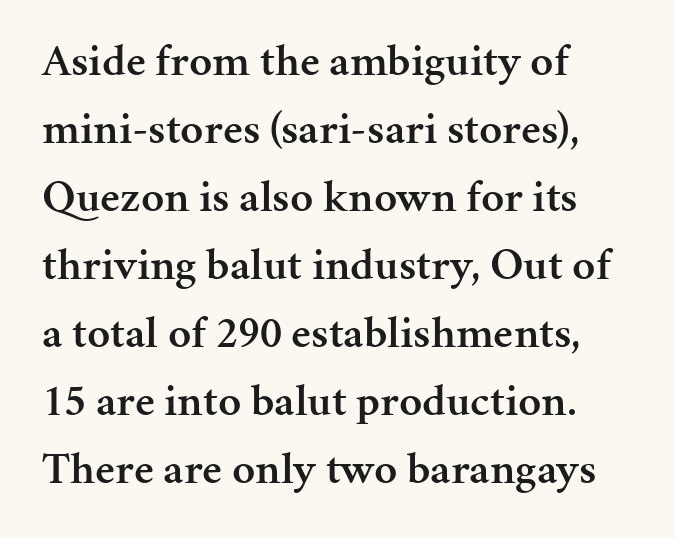
{"serif": "yes", "italic": "no", "bold": "semi", "weight": "semibold", "width": "normal", "stroke_contrast": "medium", "x_height": "medium", "monospaced": "no", "underline": "no", "align": "left", "line_spacing": "normal", "line_spacing_ratio": 1.51, "letter_spacing": "normal", "letter_spacing_em": 0.0, "glyph_px": 45}
